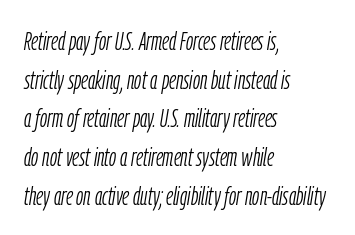
The image shows 26 px text type, italic (leaning right); set left-aligned, normal line spacing (1.49x), normal letter spacing, not underlined.
